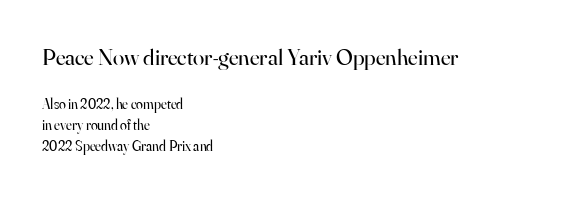
The image shows 23 px text type, upright; set left-aligned, normal line spacing (1.5x), normal letter spacing, not underlined; the first (top) block is 1.64x larger.
